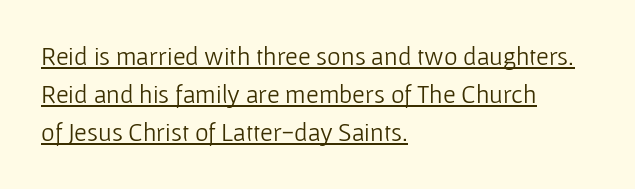
The image shows 26 px text type, upright; set left-aligned, normal line spacing (1.47x), normal letter spacing, underlined.
